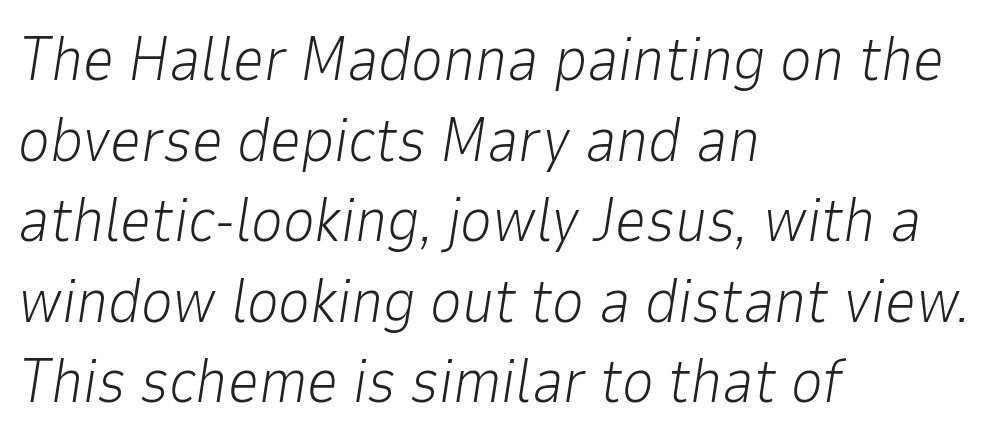
Students, note that the glyphs here touch the page at normal intervals. A typesetter would mark this as italic. Normally led — the rows are evenly, conventionally spaced. The strip under each line holds only bare page. A light-to-regular cut is what we see here. The lines are quadded left.
